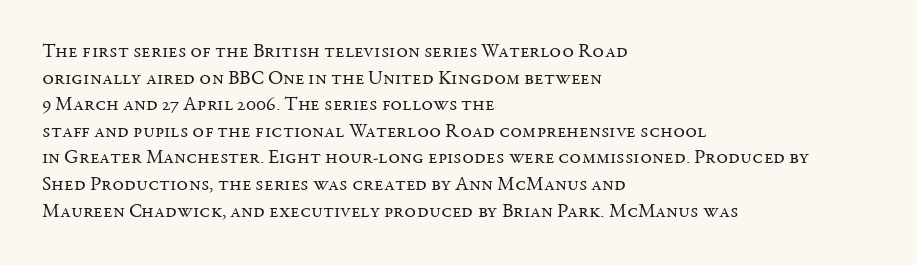
The image shows 20 px text type, upright; set left-aligned, normal line spacing (1.33x), normal letter spacing, not underlined.
